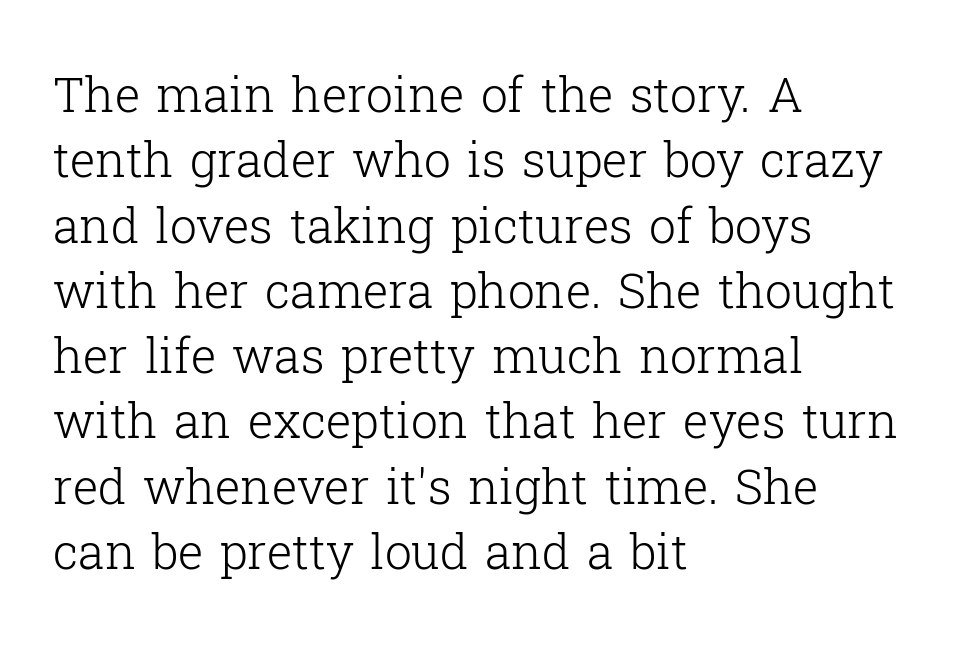
The passage shown is not bold in any degree. Do the characters align in a grid? No, the font is proportional. The line-height multiplier appears to be the usual default. Short note: letters normally spaced.
